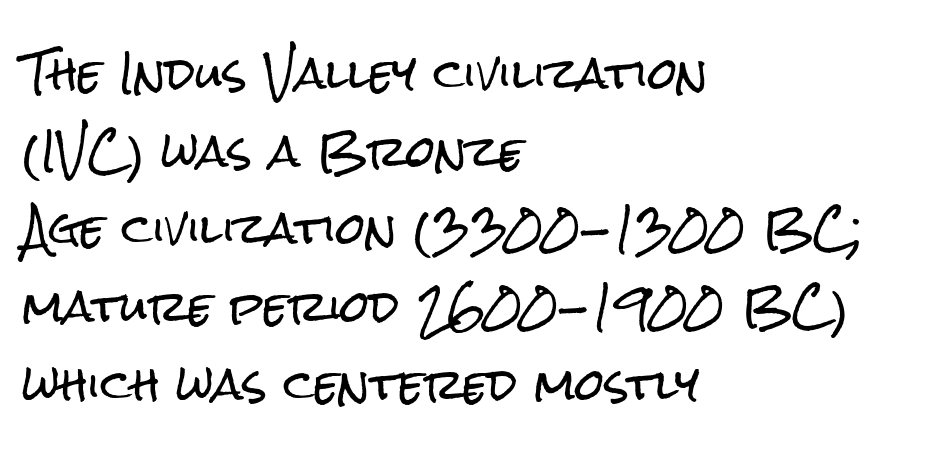
Compared with a centered layout, this one pins lines to the left instead. Descenders are the only things crossing below the line. To sum up the face: it is a sans, with no serifs. The letters advance in unequal steps, a hallmark of proportional type. The letters stand upright; this is a roman face.
